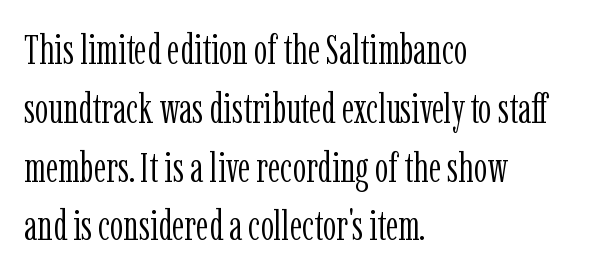
Q: Is the text bold? A: No.
Q: Is the text italic (slanted)? A: No, it is upright.
Q: Is the typeface a serif or a sans-serif typeface? A: Serif.
Q: Is the text underlined? A: No.
Q: How is the paragraph aligned? A: Left-aligned.
Q: Is the spacing between letters normal or unusually wide? A: Normal.
Q: Is the spacing between lines tight, normal or loose? A: Normal.
Q: Width (condensed, normal, or wide)? A: Condensed.
Q: Stroke contrast? A: Low.
Q: x-height? A: Medium.
Q: Monospaced? A: No.
